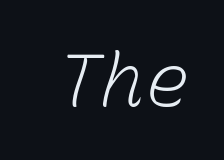
This sample uses plain, unmodified letter spacing. Each letter, wide or thin by design, is forced into the same width here. Rule under the text: the space is simply empty. This is not heavy type; no bold has been used.
